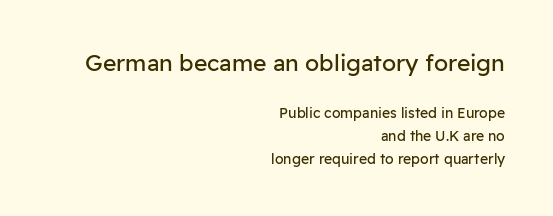
Does the lettering tilt? It doesn't — this is upright. Characters follow at the spacing the type designer built in. Type size steps down from the first block to the second. The baseline area is clear. Quick note: interline space is typical. Short and long lines alike share a common ending point at right.
